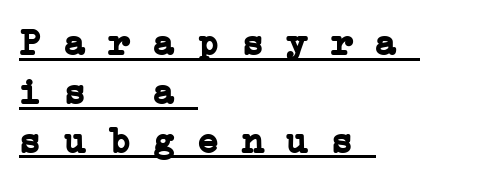
Look at the bottom of the vertical strokes: they flare into serifs here. Default kerning and tracking; the words read as compact shapes. Set as a true bold cut, around the 700 mark. The text block is weighted toward the left margin, trailing off unevenly rightward. The lines sit at an ordinary, default distance from one another. The face used here appears with an underline applied.
